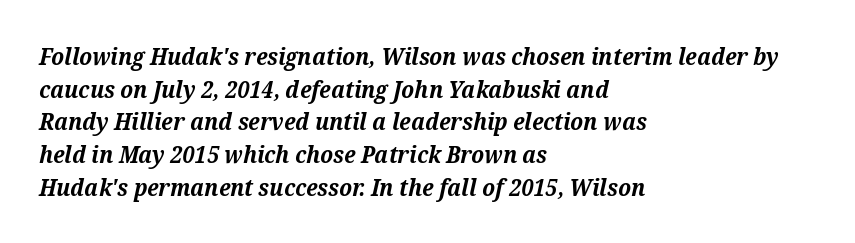
The rag falls on the right side of this text block. This rendering leaves character spacing at its baseline value. Style check: oblique. Heft: maximum for text — a bold. The glyphs are unaccompanied by any horizontal stroke below them.
